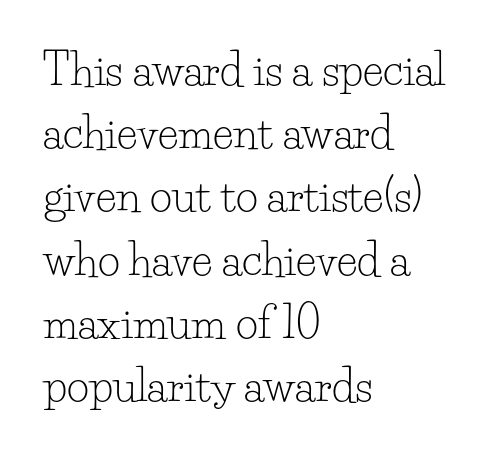
The image shows 43 px light serif type, upright; set left-aligned, normal line spacing (1.47x), normal letter spacing, not underlined; low stroke contrast and a small x-height.
